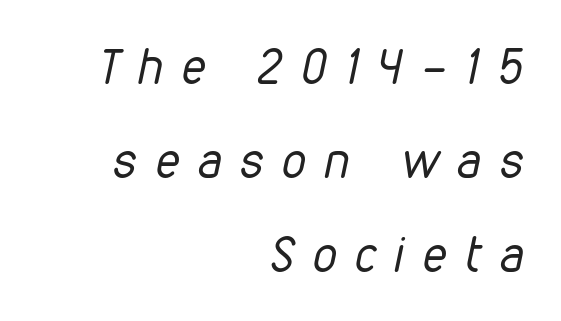
The leading is generous, giving the passage an open texture. Here the designer chose a conventional face with non-uniform glyph widths. The passage is arranged like a letterhead date or caption credit — flush right. The gaps between neighbouring characters are conspicuously large. Letters rest on an invisible, unmarked baseline. Is the type slanted? Yes — the strokes lean at a clear angle.
